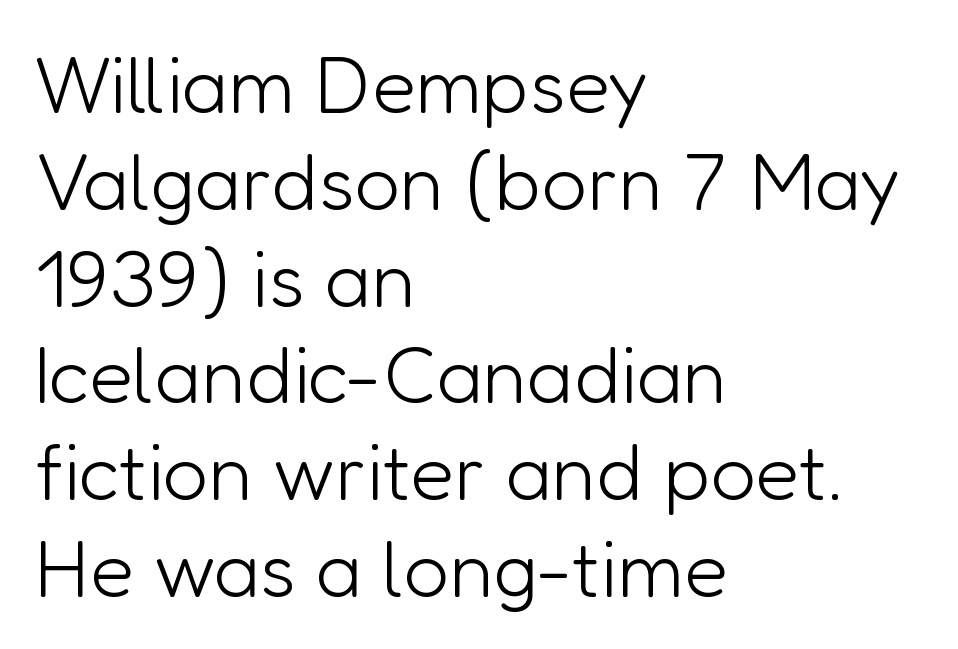
{"serif": "no", "italic": "no", "bold": "no", "weight": "light", "width": "normal", "stroke_contrast": "low", "x_height": "medium", "monospaced": "no", "underline": "no", "align": "left", "line_spacing_ratio": 1.21, "letter_spacing": "normal", "letter_spacing_em": 0.0, "glyph_px": 80}
